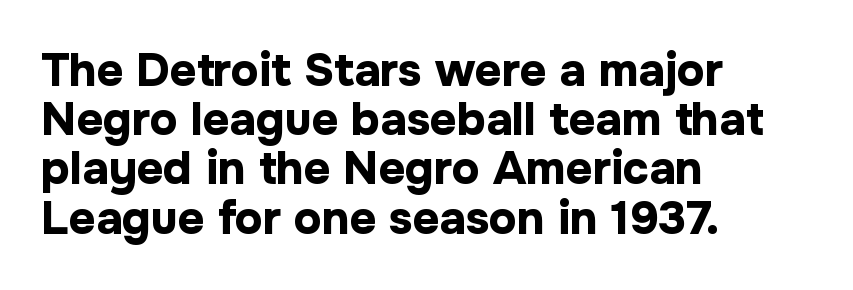
{"serif": "no", "italic": "no", "bold": "yes", "weight": "bold", "width": "normal", "stroke_contrast": "low", "x_height": "medium", "monospaced": "no", "underline": "no", "align": "left", "line_spacing": "tight", "line_spacing_ratio": 1.07, "letter_spacing": "normal", "letter_spacing_em": 0.0, "glyph_px": 46}
